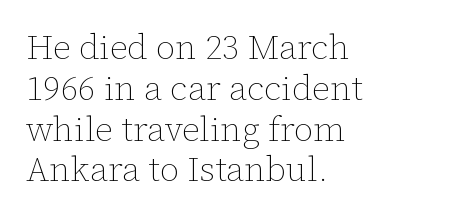
{"italic": "no", "bold": "no", "weight": "thin", "width": "normal", "stroke_contrast": "low", "x_height": "medium", "monospaced": "no", "underline": "no", "align": "left", "line_spacing_ratio": 1.2, "letter_spacing": "normal", "letter_spacing_em": 0.0, "glyph_px": 34}
